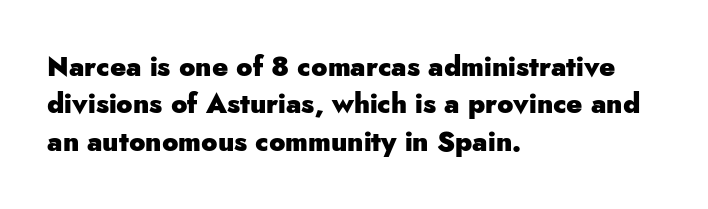
It's the straight-up-and-down kind of type. The lines are quadded left. Letter spacing: default. Rule under the text: the space is simply empty. The space between consecutive lines is moderate. Notice how thick the strokes are: this is what a full bold looks like.
